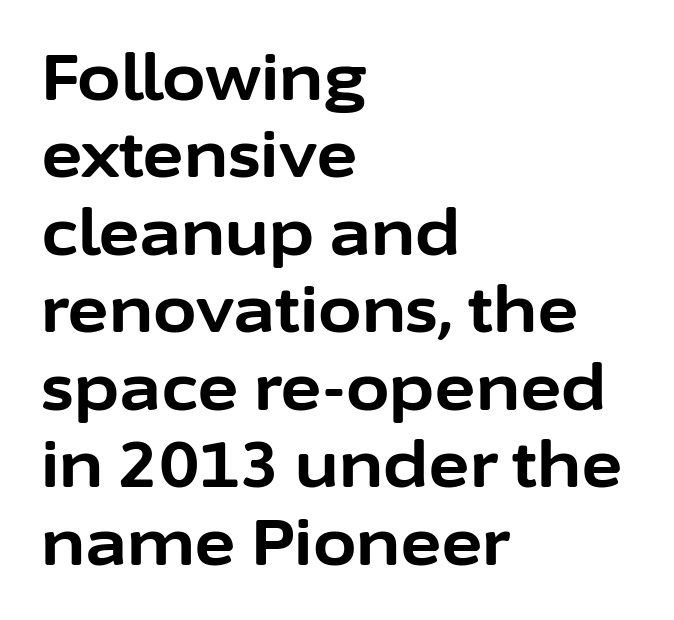
The image shows 63 px bold sans-serif type, upright; set left-aligned, line spacing 1.23x, normal letter spacing, not underlined; low stroke contrast and a medium x-height.
